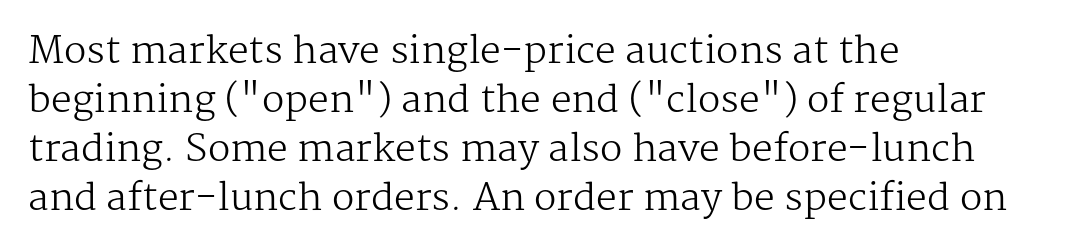
The image shows 37 px regular-weight serif type, upright; set left-aligned, normal line spacing (1.32x), normal letter spacing, not underlined; medium stroke contrast and a medium x-height.
